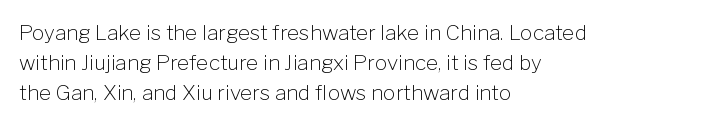
Compared with typical body copy, the letter spacing here is the same. The text block is weighted toward the left margin, trailing off unevenly rightward. The foot of each line stays bare and open. Evenly set lines give the paragraph a standard silhouette. Stroke thickness stays within the range of a standard reading face or lighter.
